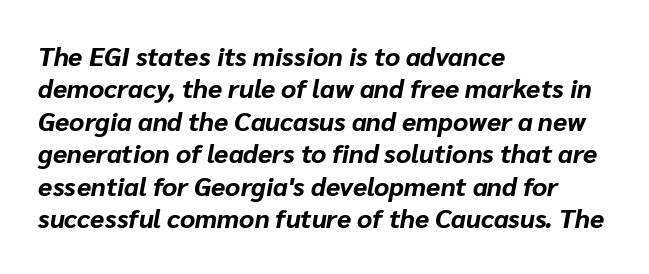
{"italic": "yes", "lean": "right", "slant_degrees": 10, "bold": "yes", "underline": "no", "align": "left", "line_spacing": "normal", "line_spacing_ratio": 1.25, "letter_spacing": "normal", "letter_spacing_em": 0.0, "glyph_px": 26}
